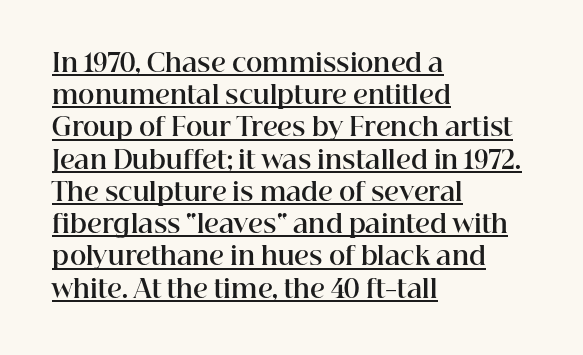
Q: Is the text bold? A: Yes.
Q: Is the text italic (slanted)? A: No, it is upright.
Q: Is the text underlined? A: Yes.
Q: How is the paragraph aligned? A: Left-aligned.
Q: Is the spacing between letters normal or unusually wide? A: Normal.
Q: Is the spacing between lines tight, normal or loose? A: Normal.
